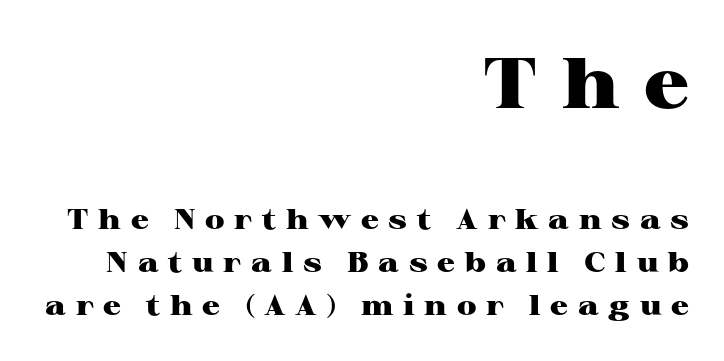
Line endings align vertically; line beginnings do not. One glance says typical: line gaps are just what's usual. Type without underlining. The letters are spread apart with noticeably loose tracking.
